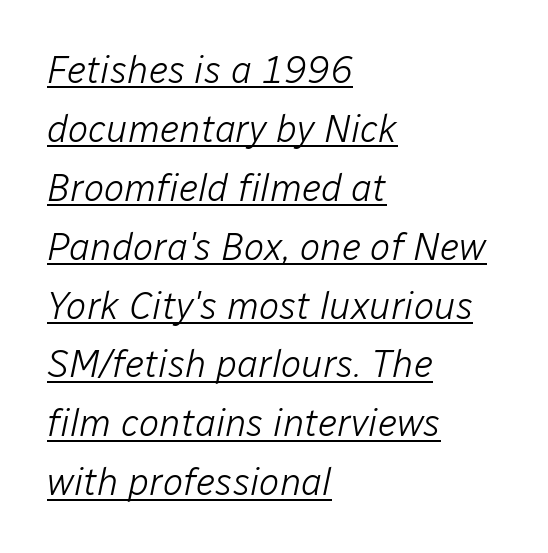
The image shows 38 px light type, italic (leaning right); set left-aligned, normal line spacing (1.55x), normal letter spacing, underlined; low stroke contrast and a medium x-height.
